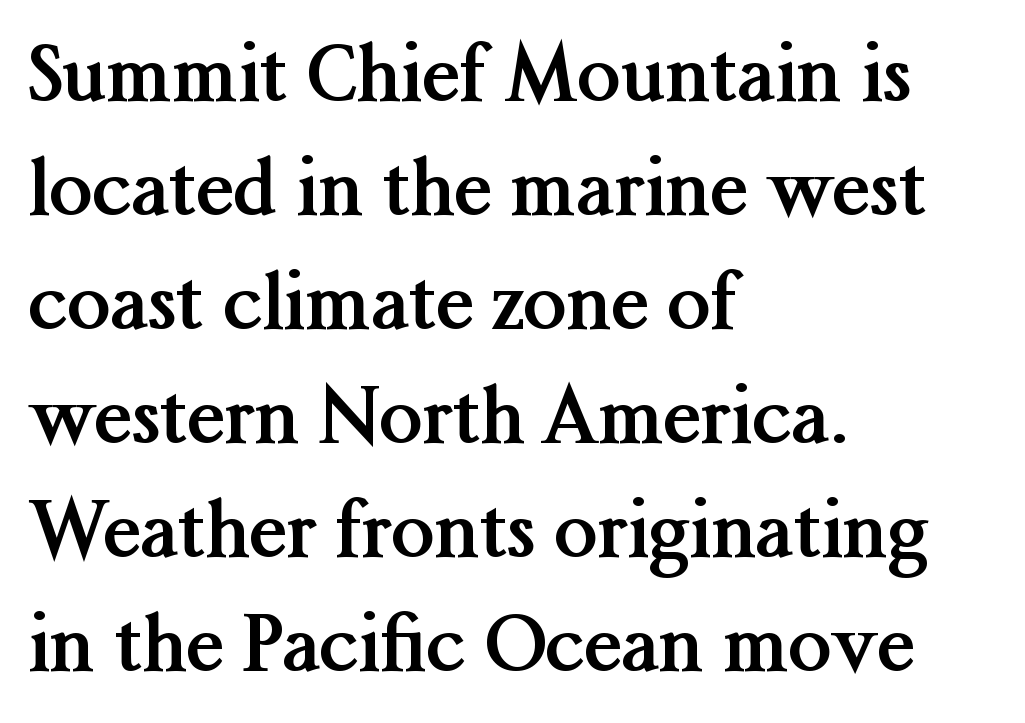
{"serif": "yes", "italic": "no", "bold": "yes", "weight": "semibold", "width": "normal", "stroke_contrast": "medium", "x_height": "medium", "monospaced": "no", "underline": "no", "align": "left", "line_spacing": "normal", "line_spacing_ratio": 1.48, "letter_spacing": "normal", "letter_spacing_em": 0.0, "glyph_px": 77}
